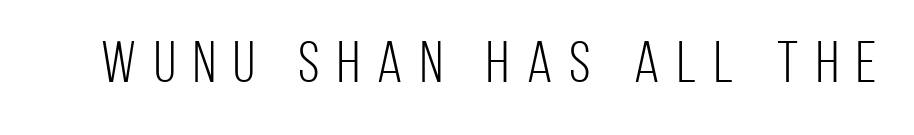
{"serif": "no", "italic": "no", "bold": "no", "weight": "light", "width": "condensed", "stroke_contrast": "low", "x_height": "large", "monospaced": "no", "underline": "no", "letter_spacing": "wide", "letter_spacing_em": 0.3, "glyph_px": 58}
